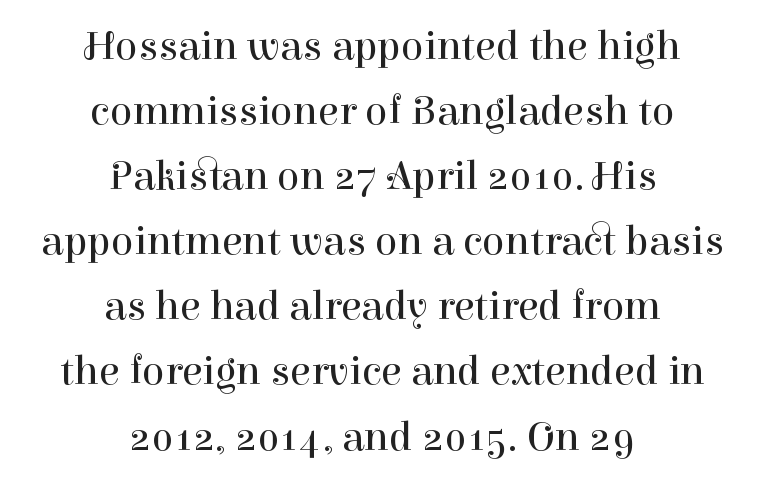
Q: Is the text bold? A: No.
Q: Is the text italic (slanted)? A: No, it is upright.
Q: Is the typeface a serif or a sans-serif typeface? A: Serif.
Q: Is the text underlined? A: No.
Q: How is the paragraph aligned? A: Centered.
Q: Is the spacing between letters normal or unusually wide? A: Normal.
Q: Is the spacing between lines tight, normal or loose? A: Normal.
Q: Width (condensed, normal, or wide)? A: Normal.
Q: Stroke contrast? A: High.
Q: x-height? A: Medium.
Q: Monospaced? A: No.
